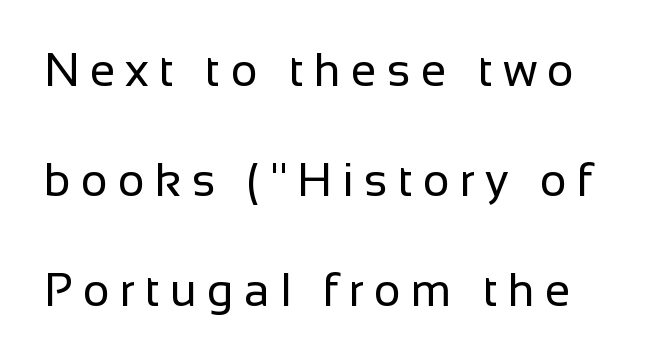
Q: Is the text bold? A: No.
Q: Is the text italic (slanted)? A: No, it is upright.
Q: Is the typeface a serif or a sans-serif typeface? A: Sans-serif.
Q: Is the text underlined? A: No.
Q: Is the spacing between letters normal or unusually wide? A: Unusually wide.
Q: Is the spacing between lines tight, normal or loose? A: Loose.
Q: Width (condensed, normal, or wide)? A: Normal.
Q: Stroke contrast? A: Low.
Q: x-height? A: Medium.
Q: Monospaced? A: No.
